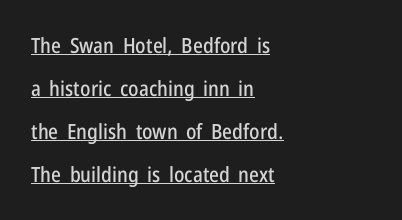
Q: Is the text italic (slanted)? A: No, it is upright.
Q: Is the text underlined? A: Yes.
Q: How is the paragraph aligned? A: Left-aligned.
Q: Is the spacing between letters normal or unusually wide? A: Normal.
Q: Is the spacing between lines tight, normal or loose? A: Loose.
